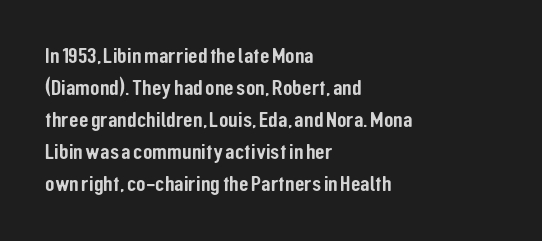
The image shows 22 px text type, upright; set left-aligned, normal line spacing (1.45x), normal letter spacing, not underlined.
